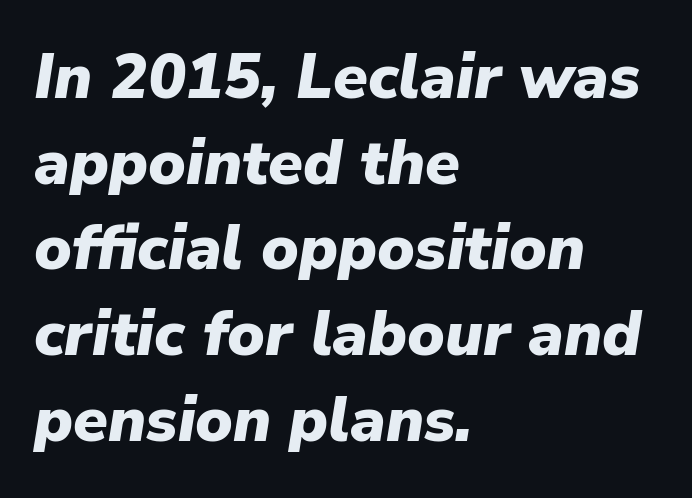
Q: Is the text bold? A: Yes.
Q: Is the text italic (slanted)? A: Yes, it leans right by about 9 degrees.
Q: Is the text underlined? A: No.
Q: How is the paragraph aligned? A: Left-aligned.
Q: Is the spacing between letters normal or unusually wide? A: Normal.
Q: Is the spacing between lines tight, normal or loose? A: Normal.
Q: Width (condensed, normal, or wide)? A: Normal.
Q: Stroke contrast? A: Low.
Q: x-height? A: Medium.
Q: Monospaced? A: No.
